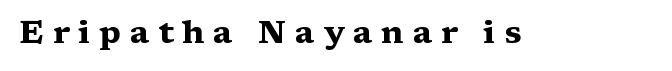
Plain, unruled lines of type. Caption: expanded tracking, letters set apart. Is this a fixed-width face? No — the glyphs have proportional, varying widths. How heavy is the stroke? Heavy — this is a bold. Vertical strokes here are truly vertical. Old-style or modern, the face here clearly has serifs.
